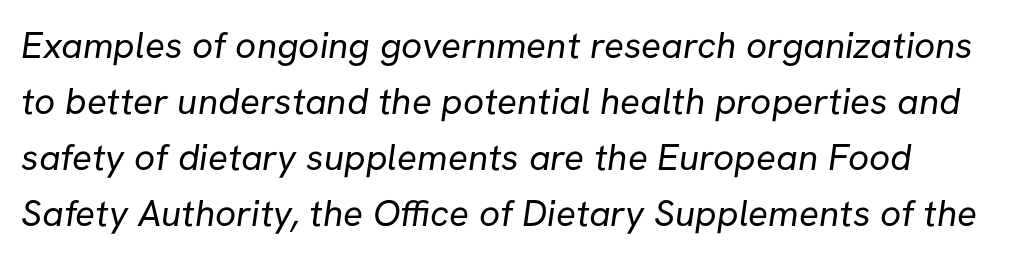
{"serif": "no", "bold": "no", "weight": "regular", "width": "normal", "stroke_contrast": "low", "x_height": "medium", "monospaced": "no", "underline": "no", "line_spacing": "normal", "line_spacing_ratio": 1.51, "letter_spacing": "normal", "letter_spacing_em": 0.0, "glyph_px": 37}
